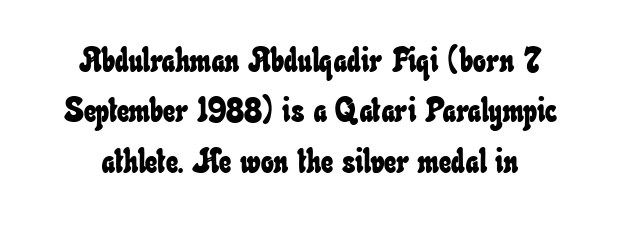
The image shows 34 px condensed type; set normal line spacing (1.48x), normal letter spacing, not underlined; low stroke contrast and a small x-height.
